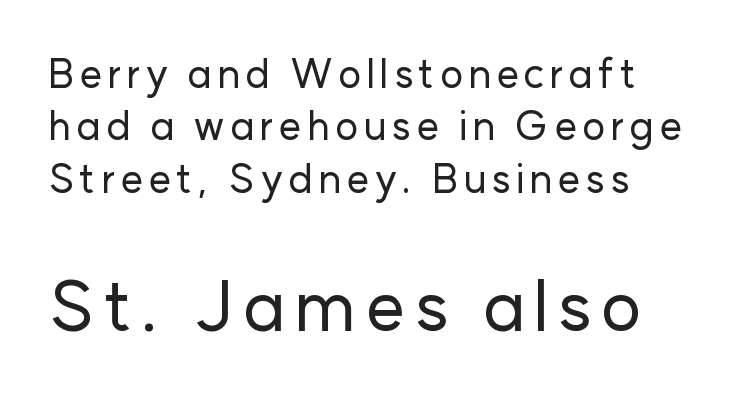
The image shows 70 px sans-serif type, upright; set normal line spacing (1.31x), not underlined; the second (bottom) block is 1.75x larger; low stroke contrast and a medium x-height.
